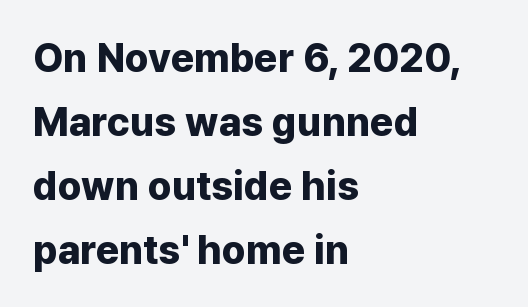
The image shows 40 px bold sans-serif type, upright; set left-aligned, normal line spacing (1.6x), normal letter spacing, not underlined; low stroke contrast and a medium x-height.
